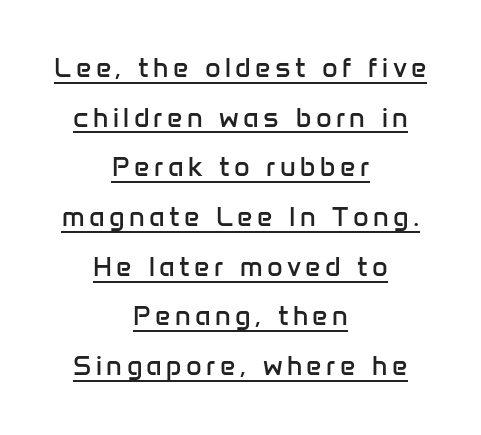
Q: Is the text bold? A: No.
Q: Is the text italic (slanted)? A: No, it is upright.
Q: Is the text underlined? A: Yes.
Q: How is the paragraph aligned? A: Centered.
